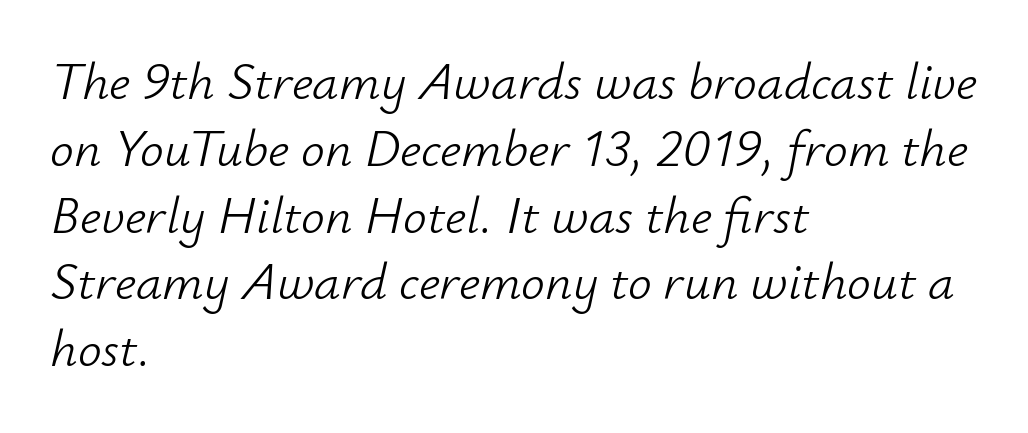
Q: Is the text bold? A: No.
Q: Is the text italic (slanted)? A: Yes, it leans right by about 12 degrees.
Q: Is the text underlined? A: No.
Q: How is the paragraph aligned? A: Left-aligned.
Q: Is the spacing between letters normal or unusually wide? A: Normal.
Q: Is the spacing between lines tight, normal or loose? A: Normal.
Q: Width (condensed, normal, or wide)? A: Normal.
Q: Stroke contrast? A: Low.
Q: x-height? A: Small.
Q: Monospaced? A: No.
